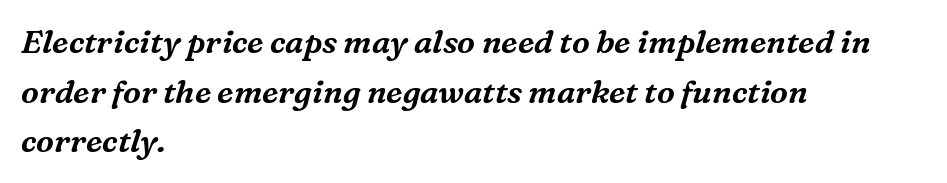
Q: Is the text italic (slanted)? A: Yes, it leans right by about 16 degrees.
Q: Is the typeface a serif or a sans-serif typeface? A: Serif.
Q: Is the text underlined? A: No.
Q: How is the paragraph aligned? A: Left-aligned.
Q: Is the spacing between letters normal or unusually wide? A: Normal.
Q: Is the spacing between lines tight, normal or loose? A: Normal.
Q: Width (condensed, normal, or wide)? A: Normal.
Q: Stroke contrast? A: Medium.
Q: x-height? A: Medium.
Q: Monospaced? A: No.
